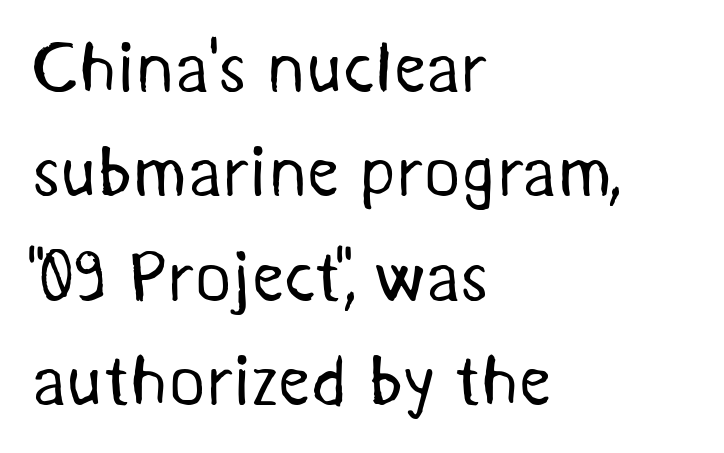
{"serif": "no", "bold": "no", "weight": "regular", "width": "normal", "stroke_contrast": "medium", "x_height": "medium", "monospaced": "no", "underline": "no", "align": "left", "line_spacing": "normal", "line_spacing_ratio": 1.47, "letter_spacing": "normal", "letter_spacing_em": 0.0, "glyph_px": 71}
